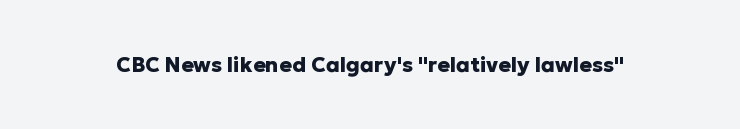
The image shows 21 px bold type, upright; set normal letter spacing, not underlined.
